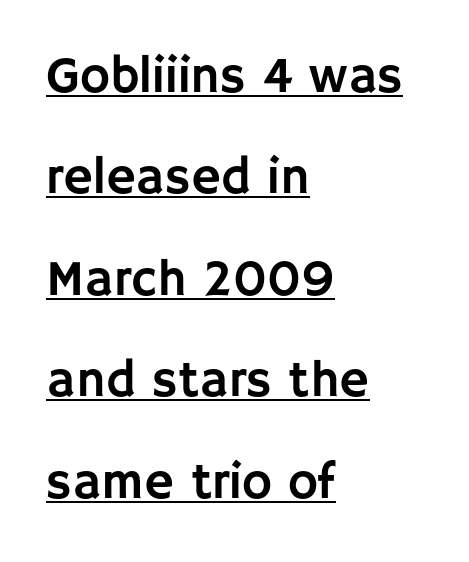
The lettering is marked with a stroke running underneath it. The block of text is sparse from top to bottom, with ample space between rows. In terms of letterspacing, this is plain default setting. A roman cut, with each character standing at attention.
